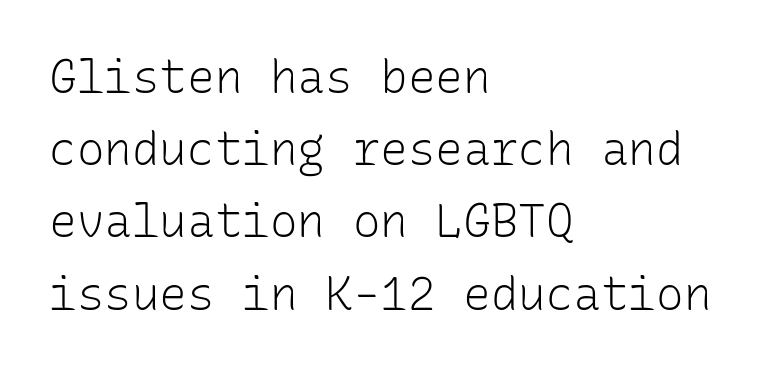
Q: Is the text bold? A: No.
Q: Is the text italic (slanted)? A: No, it is upright.
Q: Is the typeface a serif or a sans-serif typeface? A: Sans-serif.
Q: Is the text underlined? A: No.
Q: How is the paragraph aligned? A: Left-aligned.
Q: Is the spacing between letters normal or unusually wide? A: Normal.
Q: Is the spacing between lines tight, normal or loose? A: Normal.
Q: Width (condensed, normal, or wide)? A: Normal.
Q: Stroke contrast? A: Low.
Q: x-height? A: Medium.
Q: Monospaced? A: Yes.
